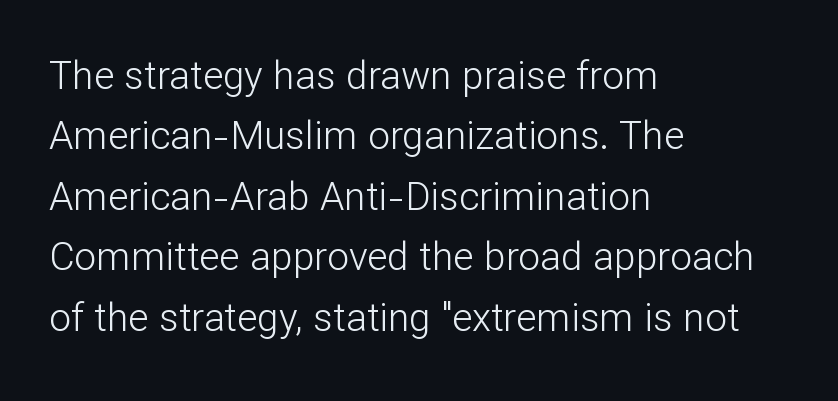
Do the characters align in a grid? No, the font is proportional. Observe the ordinary spacing: letters are neighbours, not strangers. The space directly below the letters is spotless. Weight: not bold — regular or lighter. Which margin do the lines hug? The left one — the right edge is uneven. Serif or sans? Sans — the stroke terminals are bare.
